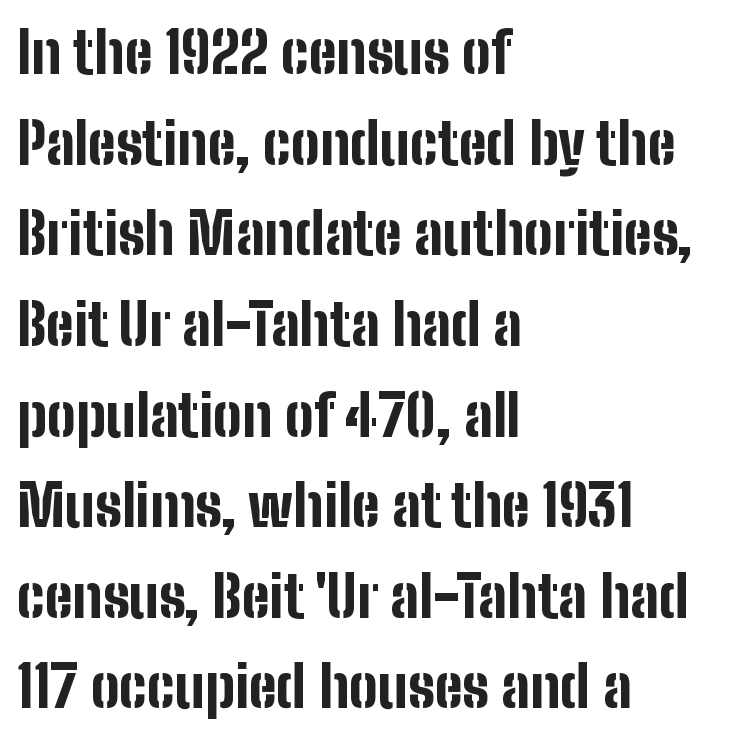
The image shows 57 px bold, condensed sans-serif type, upright; set left-aligned, normal line spacing (1.59x), normal letter spacing, not underlined; low stroke contrast and a medium x-height.
